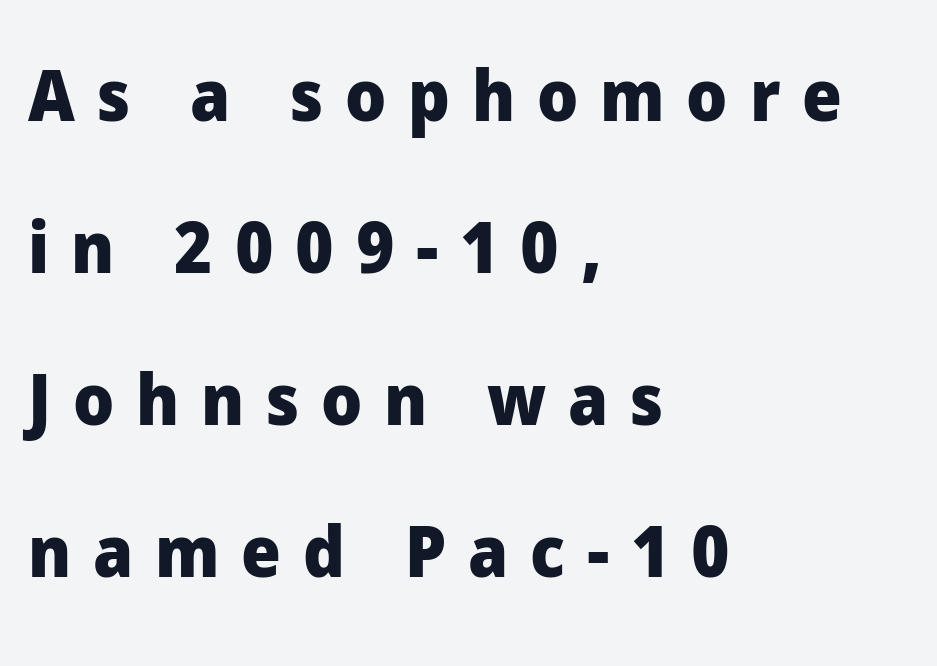
Q: Is the text bold? A: Yes.
Q: Is the text italic (slanted)? A: No, it is upright.
Q: Is the typeface a serif or a sans-serif typeface? A: Sans-serif.
Q: Is the text underlined? A: No.
Q: How is the paragraph aligned? A: Left-aligned.
Q: Is the spacing between letters normal or unusually wide? A: Unusually wide.
Q: Is the spacing between lines tight, normal or loose? A: Loose.
Q: Width (condensed, normal, or wide)? A: Normal.
Q: Stroke contrast? A: Low.
Q: x-height? A: Medium.
Q: Monospaced? A: No.
